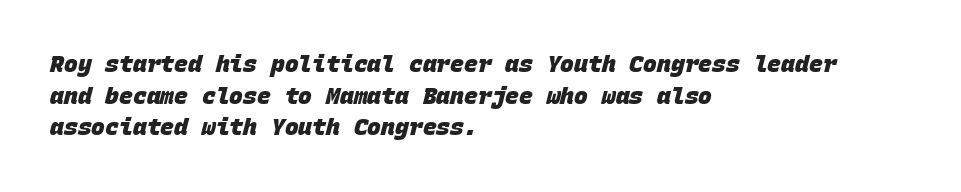
Q: Is the text bold? A: Yes.
Q: Is the text underlined? A: No.
Q: How is the paragraph aligned? A: Left-aligned.
Q: Is the spacing between letters normal or unusually wide? A: Normal.
Q: Is the spacing between lines tight, normal or loose? A: Normal.
